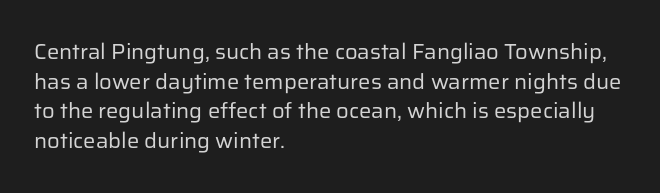
{"italic": "no", "bold": "no", "underline": "no", "align": "left", "line_spacing": "normal", "line_spacing_ratio": 1.35, "letter_spacing": "normal", "letter_spacing_em": 0.0, "glyph_px": 22}
